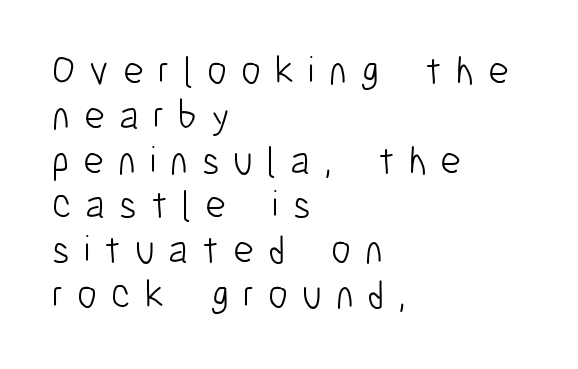
This is the regular roman posture of the typeface. The letters are spread apart with noticeably loose tracking. A typesetter would call this proportional, since set widths differ per character. Leading: reduced. Stems here are at most as thick as an everyday book face. The characters display no serif detailing; their extremities are plain.
